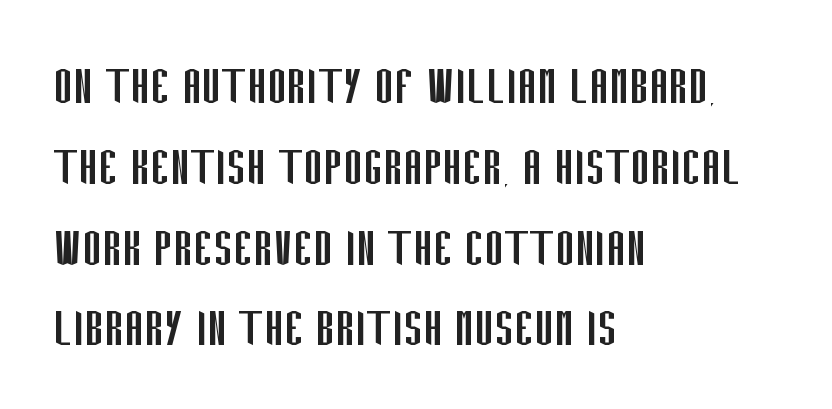
Q: Is the text bold? A: No.
Q: Is the text italic (slanted)? A: No, it is upright.
Q: Is the typeface a serif or a sans-serif typeface? A: Sans-serif.
Q: Is the text underlined? A: No.
Q: How is the paragraph aligned? A: Left-aligned.
Q: Is the spacing between letters normal or unusually wide? A: Normal.
Q: Is the spacing between lines tight, normal or loose? A: Normal.
Q: Width (condensed, normal, or wide)? A: Condensed.
Q: Stroke contrast? A: Low.
Q: x-height? A: Large.
Q: Monospaced? A: No.
